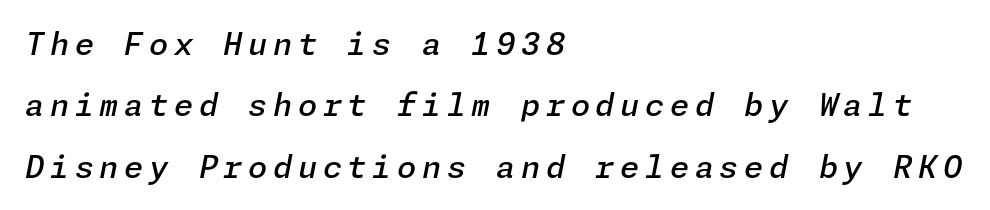
Q: Is the text bold? A: Semi-bold.
Q: Is the text italic (slanted)? A: Yes, it leans right by about 11 degrees.
Q: Is the text underlined? A: No.
Q: How is the paragraph aligned? A: Left-aligned.
Q: Is the spacing between lines tight, normal or loose? A: Loose.
Q: Width (condensed, normal, or wide)? A: Normal.
Q: Stroke contrast? A: Low.
Q: x-height? A: Medium.
